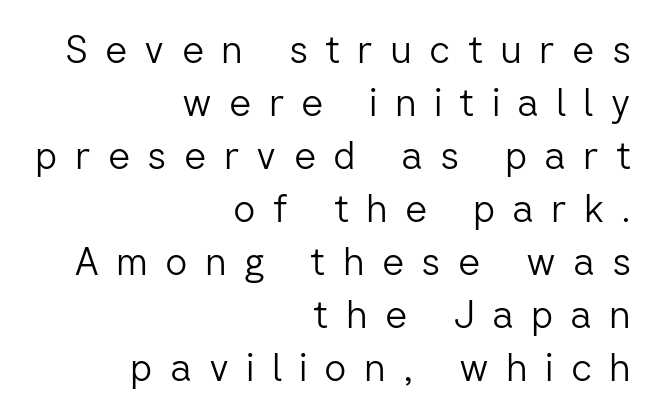
The image shows 39 px light sans-serif type, upright; set right-aligned, normal line spacing (1.36x), unusually wide letter spacing (+0.44 em), not underlined; low stroke contrast and a medium x-height.
